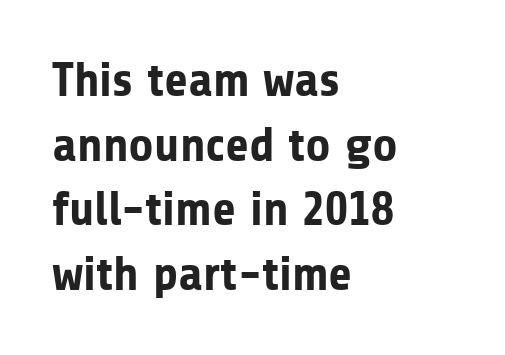
The image shows 49 px bold sans-serif type, upright; set left-aligned, normal line spacing (1.32x), normal letter spacing, not underlined; low stroke contrast and a medium x-height.
